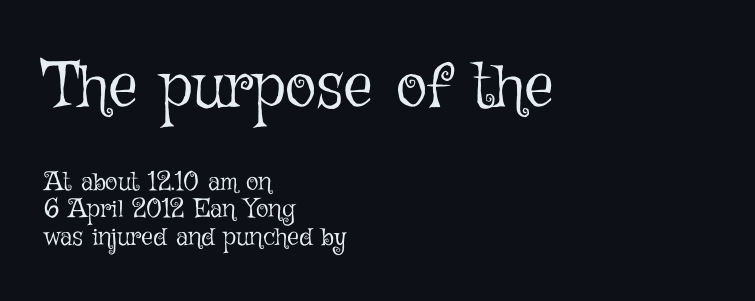
Q: Is the text bold? A: No.
Q: Is the text italic (slanted)? A: No, it is upright.
Q: Is the text underlined? A: No.
Q: How is the paragraph aligned? A: Left-aligned.
Q: Is the spacing between letters normal or unusually wide? A: Normal.
Q: Is the spacing between lines tight, normal or loose? A: Tight.
Q: Which block of text is set in a larger size, the first (top) or the second (bottom)? A: The first (top) one.
Q: Width (condensed, normal, or wide)? A: Normal.
Q: Stroke contrast? A: Low.
Q: x-height? A: Medium.
Q: Monospaced? A: No.
